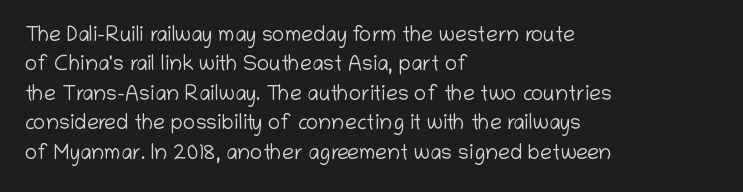
The image shows 21 px text type, upright; set left-aligned, normal line spacing (1.4x), normal letter spacing, not underlined.
